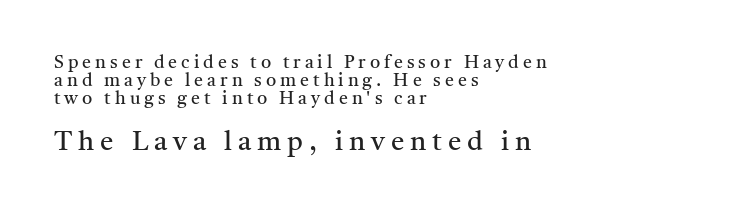
{"italic": "no", "bold": "no", "underline": "no", "align": "left", "line_spacing": "tight", "line_spacing_ratio": 0.99, "letter_spacing": "wide", "letter_spacing_em": 0.22, "larger_block": "second", "size_ratio": 1.5, "glyph_px": 27}
